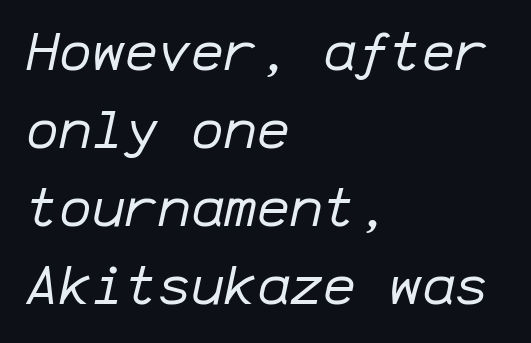
{"italic": "yes", "lean": "right", "slant_degrees": 12, "bold": "no", "weight": "regular", "width": "normal", "stroke_contrast": "low", "x_height": "medium", "monospaced": "yes", "underline": "no", "align": "left", "line_spacing": "normal", "line_spacing_ratio": 1.42, "letter_spacing": "normal", "letter_spacing_em": 0.0, "glyph_px": 55}
